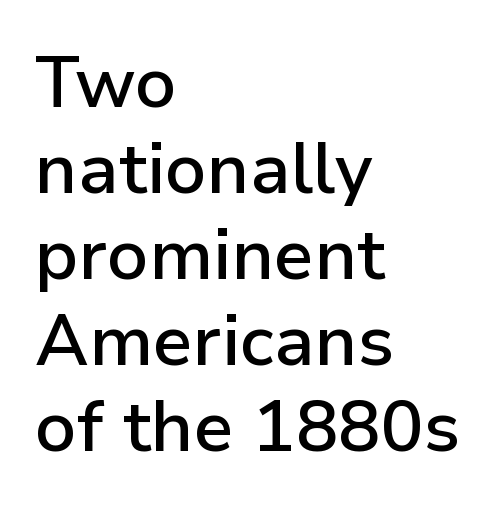
The image shows 71 px semibold sans-serif type, upright; set left-aligned, line spacing 1.21x, normal letter spacing, not underlined; low stroke contrast and a medium x-height.
